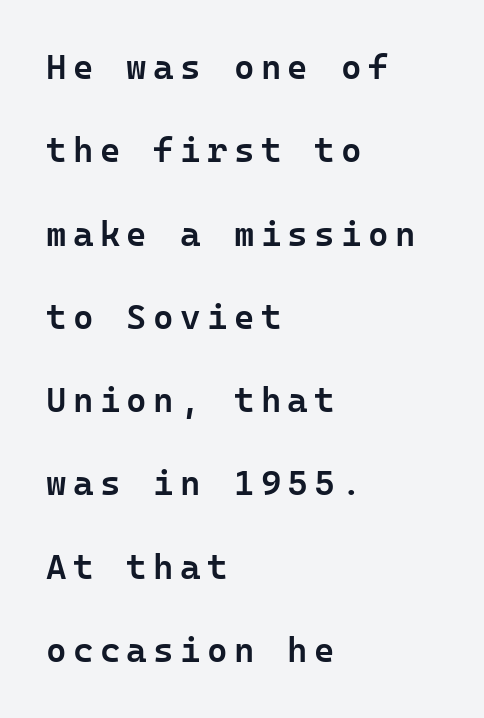
{"serif": "no", "italic": "no", "bold": "semi", "weight": "semibold", "width": "normal", "stroke_contrast": "low", "x_height": "medium", "underline": "no", "align": "left", "line_spacing": "loose", "line_spacing_ratio": 2.38, "glyph_px": 35}
